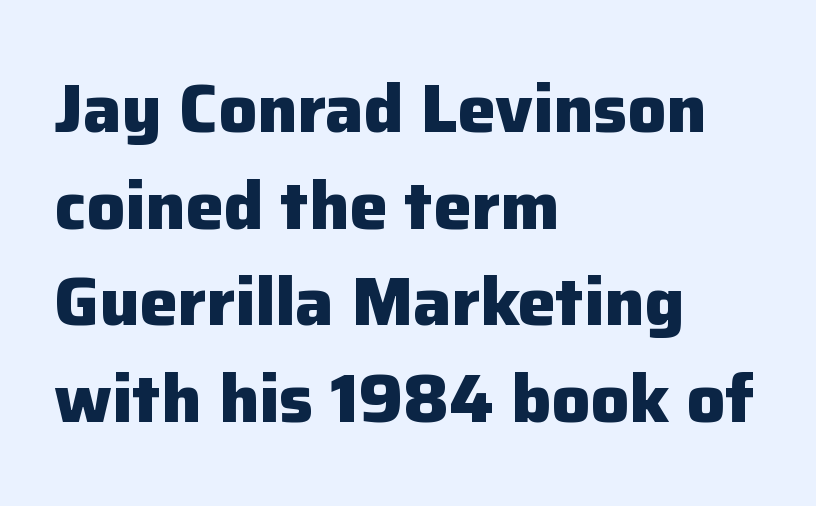
Varying glyph widths throughout — classic text-font behaviour. The letterforms sit shoulder to shoulder at normal distance. Designer's note — italics off, roman on. If you drew a ruler down the left edge, every line would touch it. The strokes are fattened all the way to bold. A sans-serif font was chosen for this passage.
